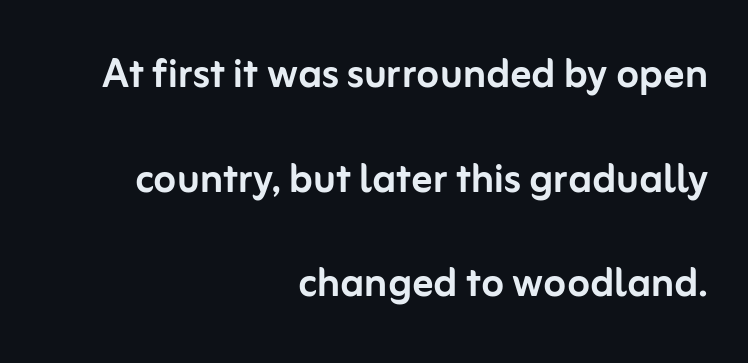
Short note: letters normally spaced. Visually the block forms a straight wall on the right and a jagged coastline on the left. These lines are rendered in a variable-pitch font. This rendering employs a face without finishing strokes, i.e., a sans-serif. In terms of posture, this sample is upright. Vertically, the passage feels expansive, rows floating well apart.
